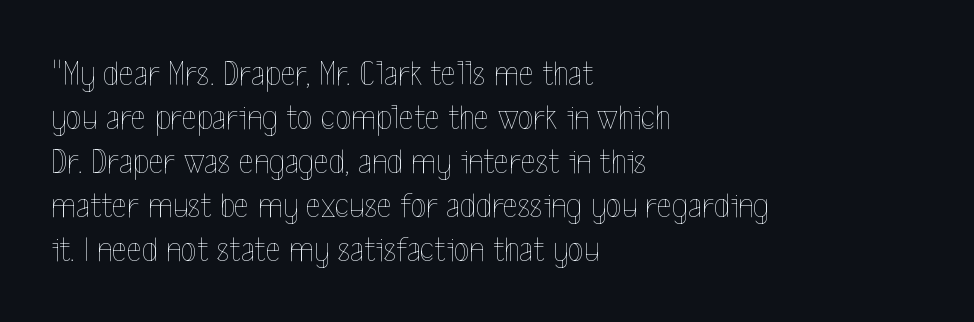
The image shows 36 px thin, condensed type, upright; set left-aligned, line spacing 1.22x, normal letter spacing, not underlined; a medium x-height.
